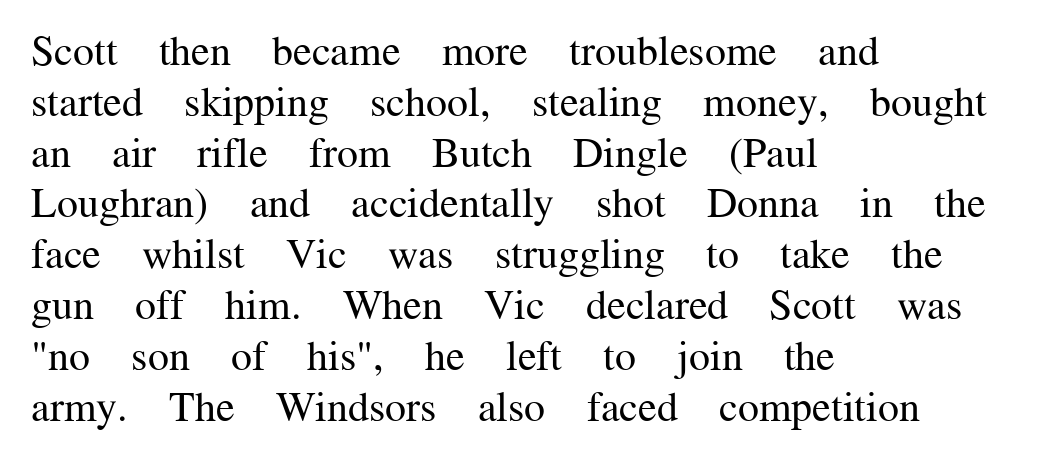
{"serif": "yes", "italic": "no", "bold": "no", "weight": "regular", "width": "normal", "stroke_contrast": "medium", "x_height": "medium", "monospaced": "no", "underline": "no", "align": "left", "line_spacing_ratio": 1.21, "letter_spacing": "normal", "letter_spacing_em": 0.0, "glyph_px": 42}
